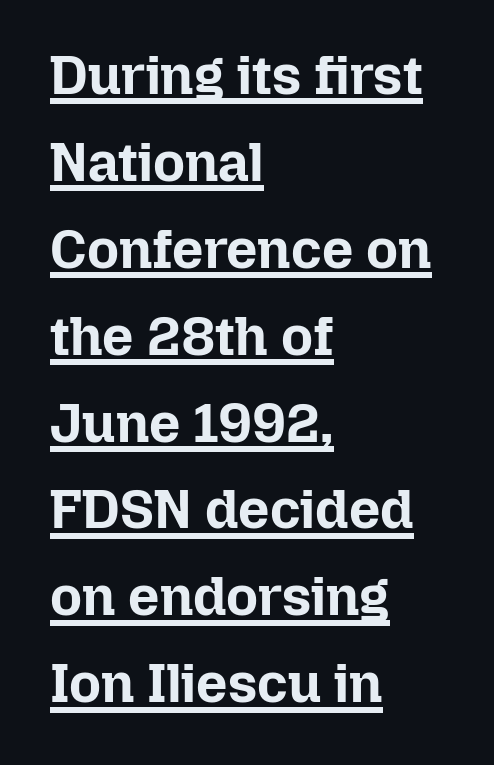
The vertical gap from one line to the next is medium. The letters advance in unequal steps, a hallmark of proportional type. Strong, thick strokes mark this as bold type. A continuous stroke trails under the words, as in a hyperlink.
